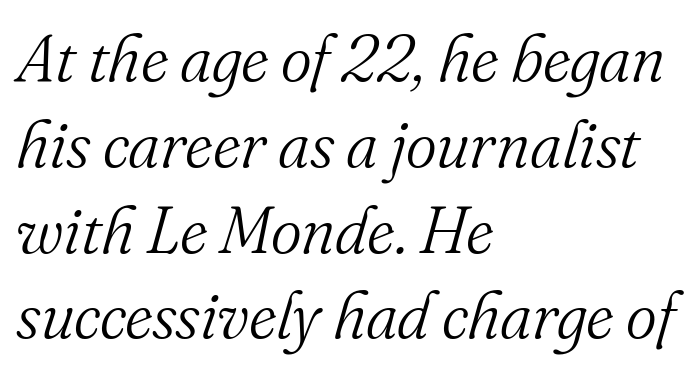
Q: Is the text bold? A: No.
Q: Is the text italic (slanted)? A: Yes, it leans right by about 16 degrees.
Q: Is the typeface a serif or a sans-serif typeface? A: Serif.
Q: Is the text underlined? A: No.
Q: How is the paragraph aligned? A: Left-aligned.
Q: Is the spacing between letters normal or unusually wide? A: Normal.
Q: Is the spacing between lines tight, normal or loose? A: Normal.
Q: Width (condensed, normal, or wide)? A: Normal.
Q: Stroke contrast? A: Medium.
Q: x-height? A: Small.
Q: Monospaced? A: No.
